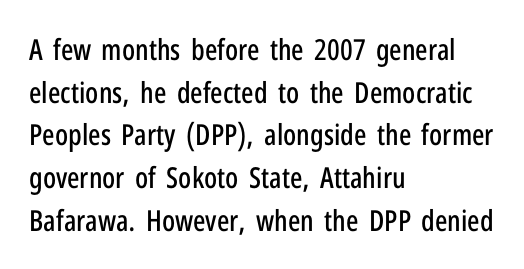
Q: Is the text italic (slanted)? A: No, it is upright.
Q: Is the typeface a serif or a sans-serif typeface? A: Sans-serif.
Q: Is the text underlined? A: No.
Q: How is the paragraph aligned? A: Left-aligned.
Q: Is the spacing between letters normal or unusually wide? A: Normal.
Q: Is the spacing between lines tight, normal or loose? A: Normal.
Q: Width (condensed, normal, or wide)? A: Condensed.
Q: Stroke contrast? A: Low.
Q: x-height? A: Medium.
Q: Monospaced? A: No.
